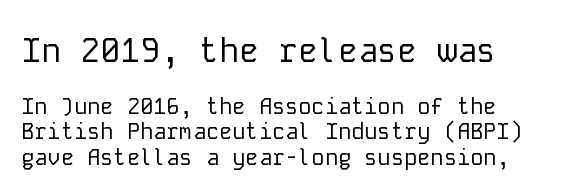
{"serif": "no", "italic": "no", "bold": "no", "weight": "regular", "width": "normal", "stroke_contrast": "low", "x_height": "medium", "monospaced": "yes", "underline": "no", "align": "left", "line_spacing_ratio": 1.16, "letter_spacing": "normal", "letter_spacing_em": 0.0, "larger_block": "first", "size_ratio": 1.5, "glyph_px": 33}
